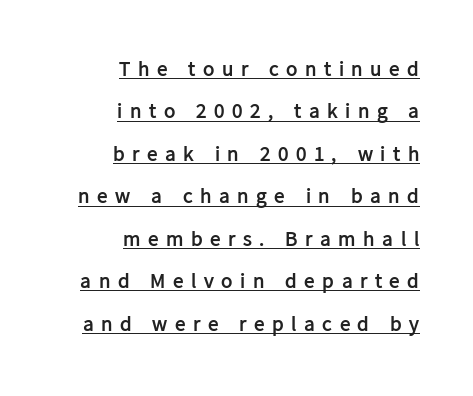
{"italic": "no", "bold": "yes", "underline": "yes", "align": "right", "line_spacing": "loose", "line_spacing_ratio": 2.02, "letter_spacing": "wide", "letter_spacing_em": 0.36, "glyph_px": 21}
